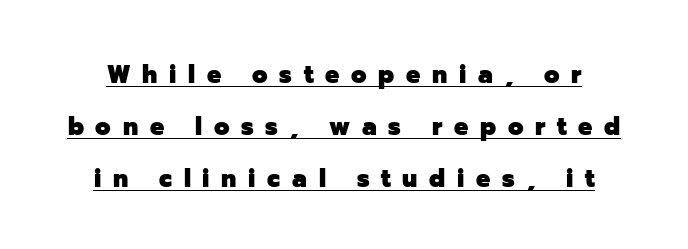
{"italic": "no", "bold": "yes", "underline": "yes", "line_spacing": "loose", "line_spacing_ratio": 2.08, "letter_spacing": "wide", "letter_spacing_em": 0.47, "glyph_px": 25}
